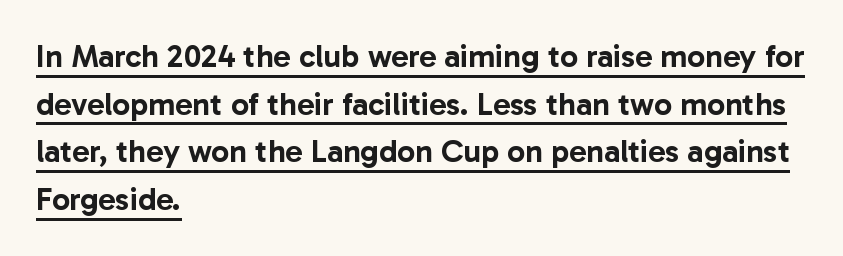
Q: Is the text italic (slanted)? A: No, it is upright.
Q: Is the typeface a serif or a sans-serif typeface? A: Sans-serif.
Q: Is the text underlined? A: Yes.
Q: How is the paragraph aligned? A: Left-aligned.
Q: Is the spacing between letters normal or unusually wide? A: Normal.
Q: Is the spacing between lines tight, normal or loose? A: Normal.
Q: Width (condensed, normal, or wide)? A: Normal.
Q: Stroke contrast? A: Low.
Q: x-height? A: Medium.
Q: Monospaced? A: No.
